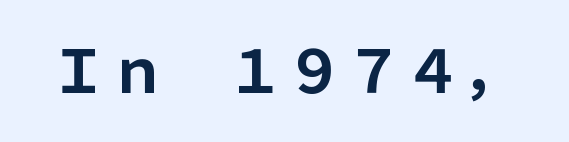
The image shows 59 px bold sans-serif type, upright; set normal letter spacing, not underlined; low stroke contrast and a medium x-height.
